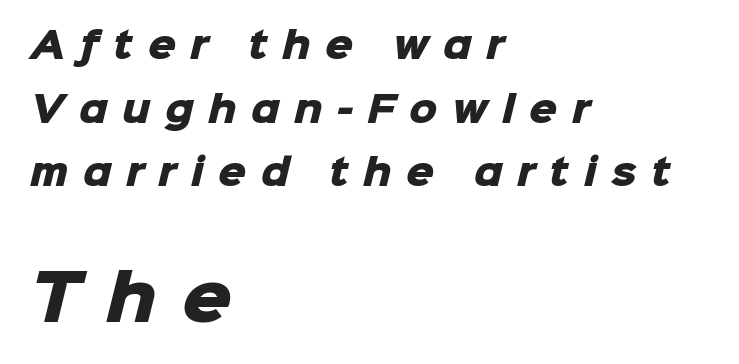
{"serif": "no", "bold": "yes", "weight": "heavy", "width": "normal", "stroke_contrast": "low", "x_height": "medium", "monospaced": "no", "underline": "no", "align": "left", "line_spacing_ratio": 1.82, "letter_spacing": "wide", "letter_spacing_em": 0.41, "larger_block": "second", "size_ratio": 1.77, "glyph_px": 62}
